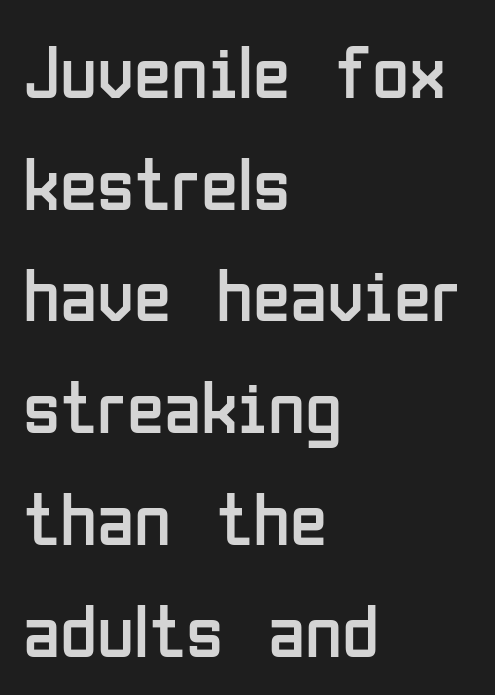
Rendered with straight, roman letterforms. Regarding leading, the lines here are spaced in the standard way. The foot of each line stays bare and open. Nope, no serifs anywhere on these letters. Proportional: the letters do not fall into vertical columns. The face used here is rendered with its standard letterfit.
